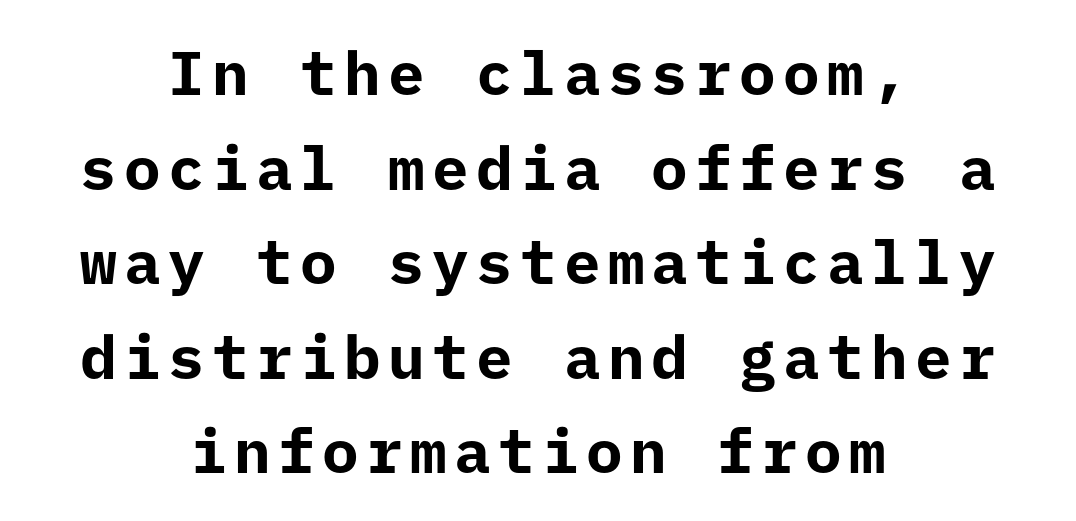
Does the weight exceed regular? Yes, all the way to bold. Decoration check: the copy has no underline. Designer's note — italics off, roman on. This sample uses a sans-serif face. Short and long lines alike share a common midpoint. Normally led — the rows are evenly, conventionally spaced.
